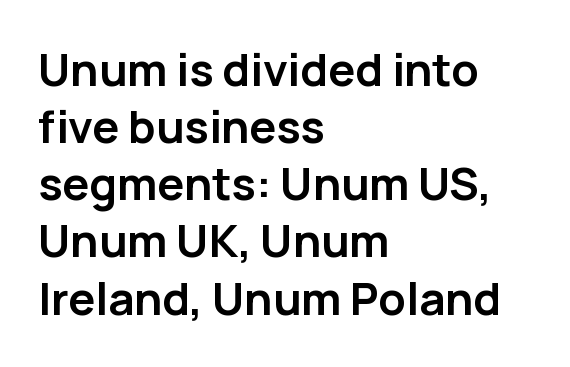
Tracking value appears to be zero — textbook default spacing. You could not count columns in this text — the font is proportionally spaced. The passage shown is not underscored anywhere. This sample is left-justified, so line endings fall wherever the words run out. How would I describe the line gaps? Plain and ordinary. Bold? Absolutely — the strokes are thick and heavy.
